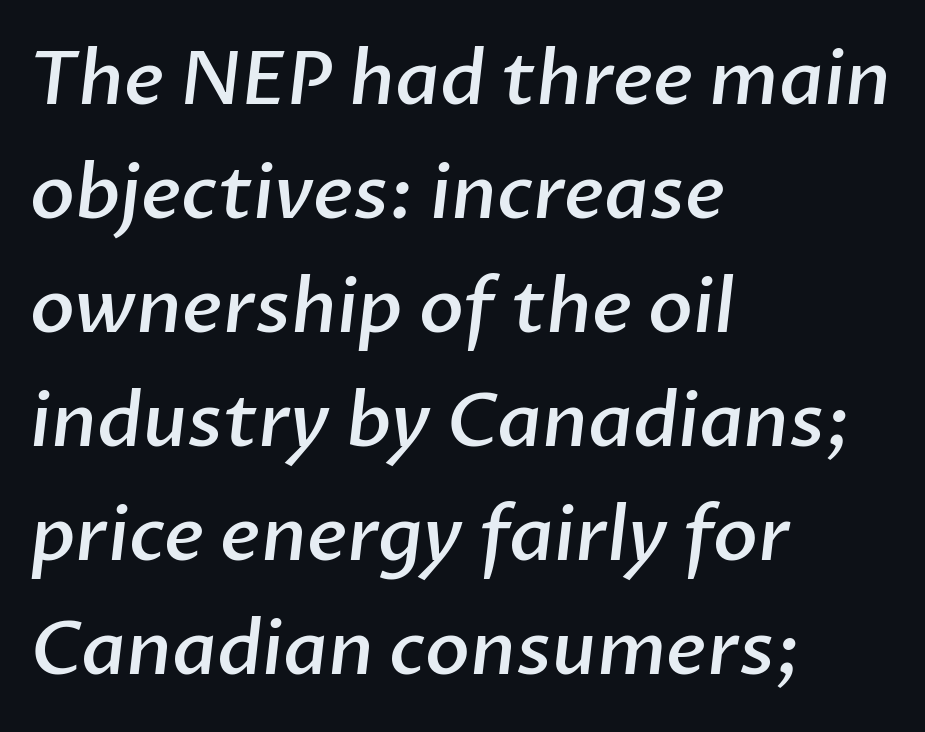
{"serif": "no", "bold": "semi", "weight": "semibold", "width": "normal", "stroke_contrast": "low", "x_height": "medium", "monospaced": "no", "underline": "no", "align": "left", "line_spacing": "normal", "line_spacing_ratio": 1.54, "letter_spacing": "normal", "letter_spacing_em": 0.0, "glyph_px": 74}
